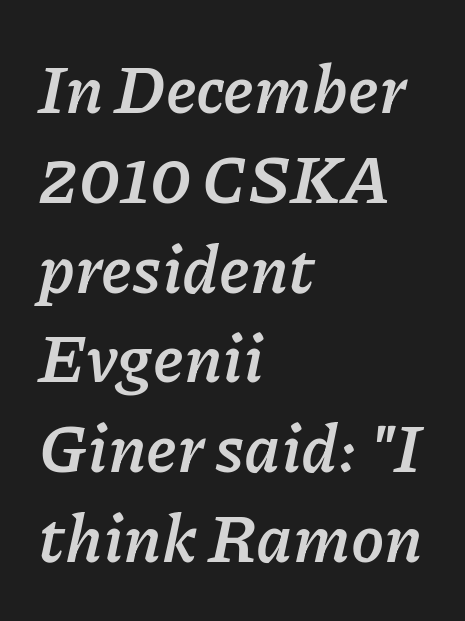
The image shows 67 px semibold type, italic (leaning right); set left-aligned, normal line spacing (1.34x), normal letter spacing, not underlined; low stroke contrast and a medium x-height.
